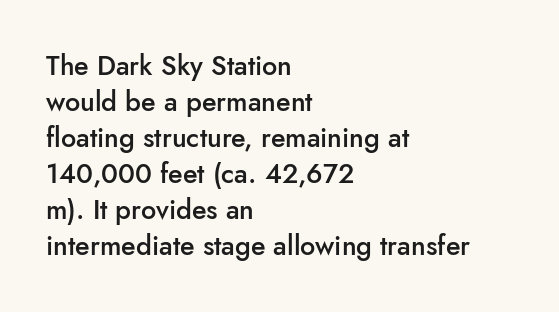
The image shows 27 px text type, upright; set left-aligned, normal line spacing (1.33x), normal letter spacing, not underlined.
